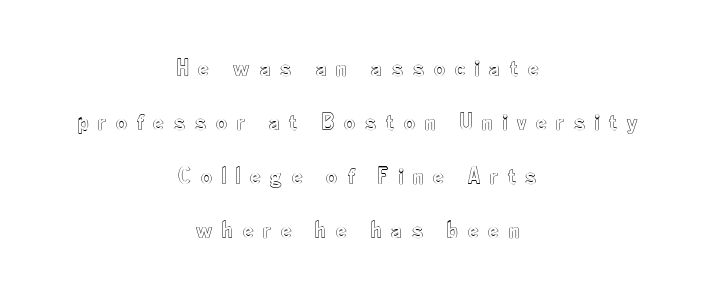
The image shows 24 px text type, upright; set centered, loose line spacing (2.25x), unusually wide letter spacing (+0.4 em), not underlined.
